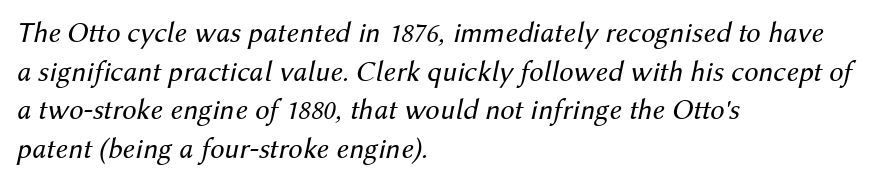
Q: Is the text bold? A: No.
Q: Is the text italic (slanted)? A: Yes, it leans right by about 12 degrees.
Q: Is the text underlined? A: No.
Q: How is the paragraph aligned? A: Left-aligned.
Q: Is the spacing between letters normal or unusually wide? A: Normal.
Q: Is the spacing between lines tight, normal or loose? A: Normal.
Q: Width (condensed, normal, or wide)? A: Normal.
Q: Stroke contrast? A: Medium.
Q: x-height? A: Medium.
Q: Monospaced? A: No.
